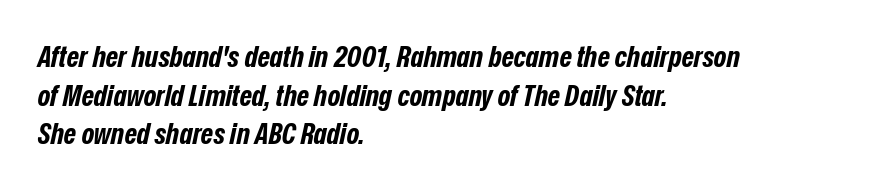
Between one letter and the next there's only the usual sliver of space. Is the type bold? Yes — the strokes are clearly thick and heavy. Compared with typical paragraphs, the rows here are spaced about the same. The rendering applies a slant to the glyphs.
